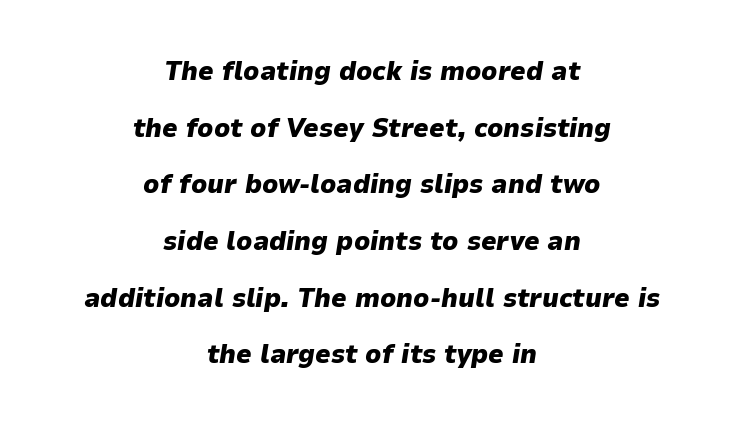
The image shows 27 px bold type, italic (leaning right); set centered, loose line spacing (2.1x), normal letter spacing, not underlined.
